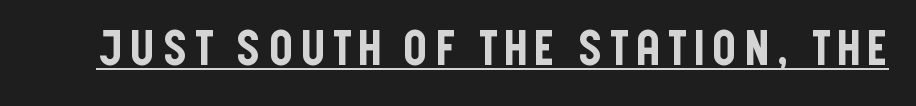
{"serif": "no", "italic": "no", "width": "condensed", "stroke_contrast": "low", "x_height": "large", "monospaced": "no", "underline": "yes", "glyph_px": 49}
